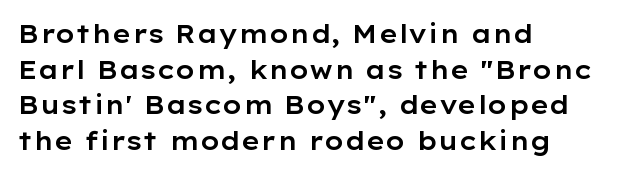
Q: Is the text italic (slanted)? A: No, it is upright.
Q: Is the text underlined? A: No.
Q: How is the paragraph aligned? A: Left-aligned.
Q: Is the spacing between letters normal or unusually wide? A: Normal.
Q: Is the spacing between lines tight, normal or loose? A: Normal.
